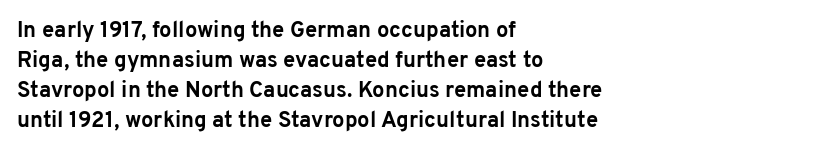
{"italic": "no", "bold": "yes", "underline": "no", "align": "left", "line_spacing": "normal", "line_spacing_ratio": 1.37, "letter_spacing": "normal", "letter_spacing_em": 0.0, "glyph_px": 22}
